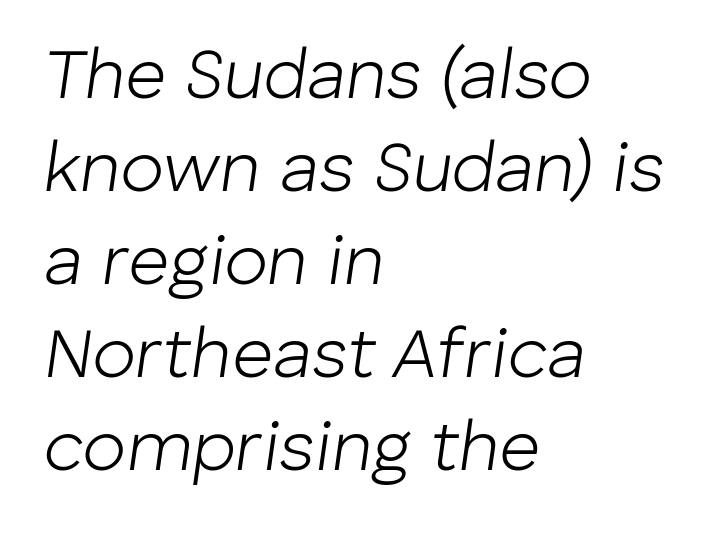
The image shows 71 px light type, italic (leaning right); set left-aligned, normal line spacing (1.31x), normal letter spacing, not underlined; low stroke contrast and a medium x-height.
